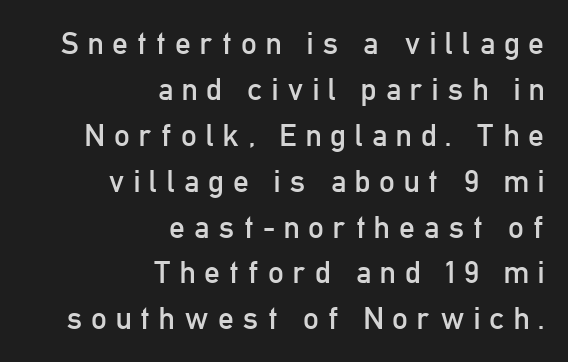
The face looks like a standard text weight, possibly lighter. Note the varied advance widths — an 'i' is clearly narrower than an 'm'. This block has exactly the height ordinary leading produces. In terms of posture, this sample is upright.
